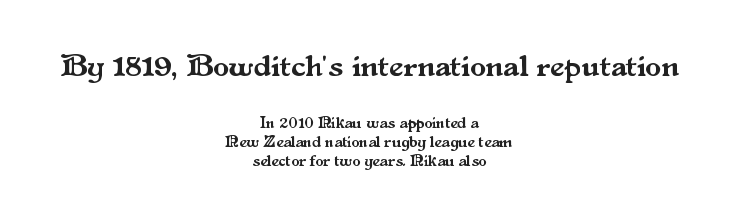
The image shows 32 px serif type, upright; set centered, line spacing 1.2x, normal letter spacing, not underlined; the first (top) block is 2.0x larger; medium stroke contrast and a small x-height.
